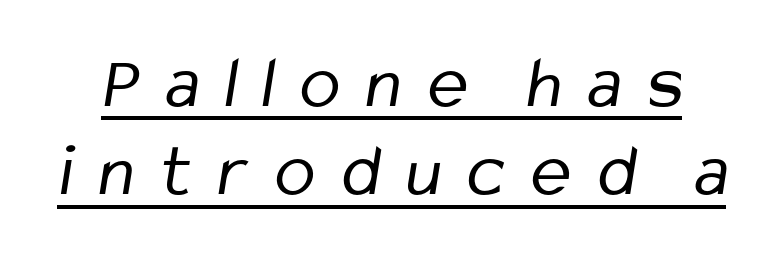
Q: Is the text bold? A: No.
Q: Is the typeface a serif or a sans-serif typeface? A: Sans-serif.
Q: Is the text underlined? A: Yes.
Q: Is the spacing between letters normal or unusually wide? A: Unusually wide.
Q: Width (condensed, normal, or wide)? A: Condensed.
Q: Stroke contrast? A: Low.
Q: x-height? A: Medium.
Q: Monospaced? A: No.
